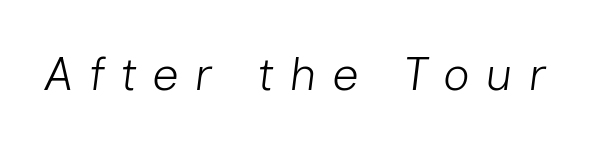
Q: Is the text bold? A: No.
Q: Is the text italic (slanted)? A: Yes, it leans right by about 7 degrees.
Q: Is the text underlined? A: No.
Q: Is the spacing between letters normal or unusually wide? A: Unusually wide.
Q: Width (condensed, normal, or wide)? A: Normal.
Q: Stroke contrast? A: Low.
Q: x-height? A: Medium.
Q: Monospaced? A: No.
